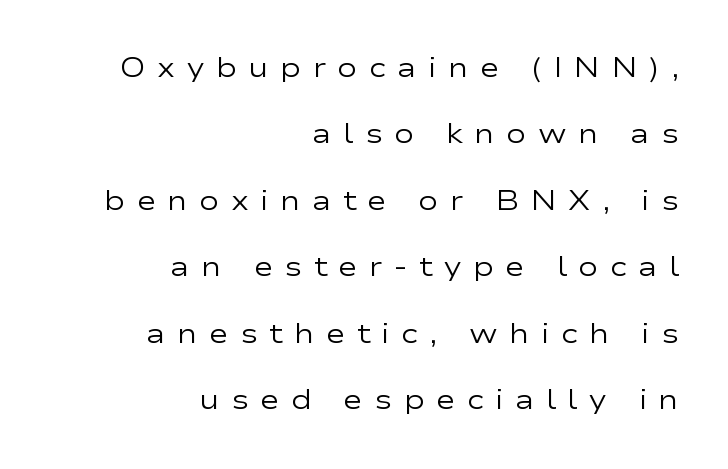
Q: Is the text bold? A: No.
Q: Is the text italic (slanted)? A: No, it is upright.
Q: Is the text underlined? A: No.
Q: How is the paragraph aligned? A: Right-aligned.
Q: Is the spacing between letters normal or unusually wide? A: Unusually wide.
Q: Is the spacing between lines tight, normal or loose? A: Loose.
